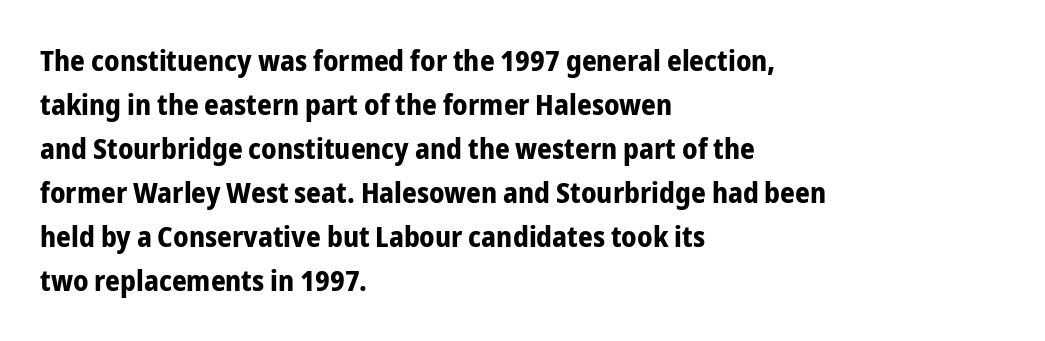
The image shows 29 px bold, condensed sans-serif type, upright; set left-aligned, normal line spacing (1.52x), normal letter spacing, not underlined; low stroke contrast and a medium x-height.
